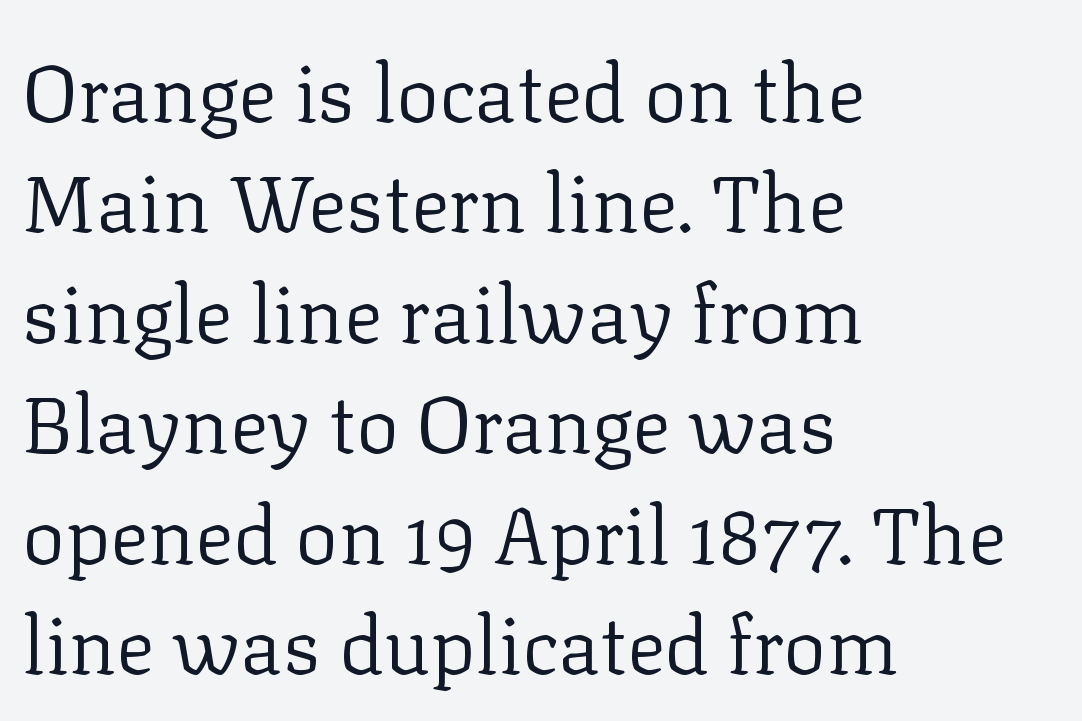
{"serif": "yes", "italic": "no", "bold": "no", "weight": "regular", "width": "normal", "stroke_contrast": "low", "x_height": "medium", "monospaced": "no", "underline": "no", "align": "left", "line_spacing": "normal", "line_spacing_ratio": 1.38, "letter_spacing": "normal", "letter_spacing_em": 0.0, "glyph_px": 80}
